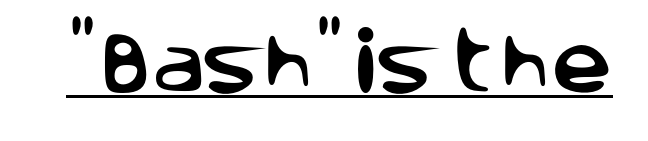
{"serif": "no", "italic": "no", "width": "normal", "stroke_contrast": "low", "x_height": "large", "monospaced": "no", "underline": "yes", "letter_spacing": "normal", "letter_spacing_em": 0.0, "glyph_px": 68}
